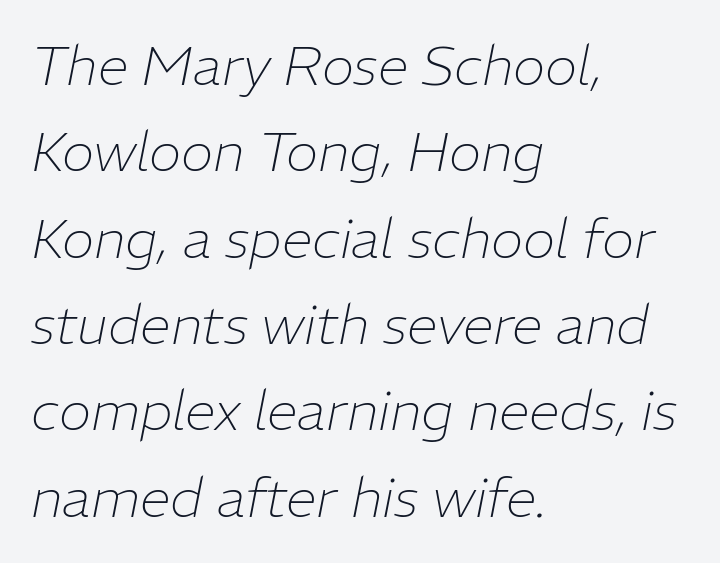
Q: Is the text bold? A: No.
Q: Is the text italic (slanted)? A: Yes, it leans right by about 11 degrees.
Q: Is the text underlined? A: No.
Q: How is the paragraph aligned? A: Left-aligned.
Q: Is the spacing between letters normal or unusually wide? A: Normal.
Q: Is the spacing between lines tight, normal or loose? A: Normal.
Q: Width (condensed, normal, or wide)? A: Normal.
Q: Stroke contrast? A: Low.
Q: x-height? A: Medium.
Q: Monospaced? A: No.
